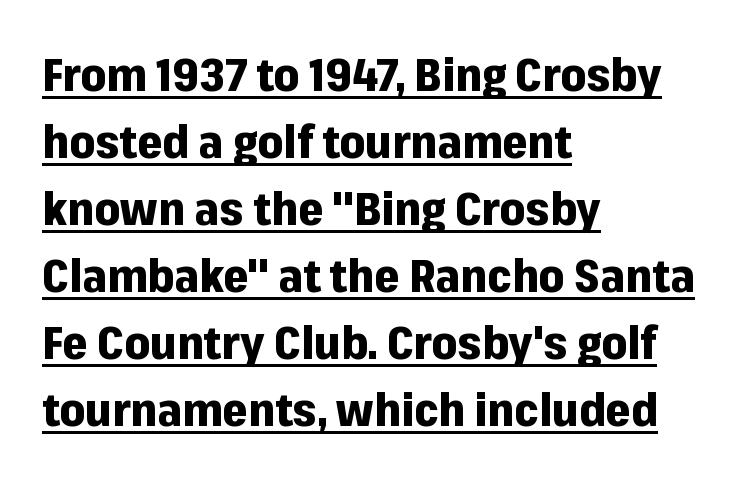
{"serif": "no", "italic": "no", "bold": "yes", "weight": "heavy", "width": "normal", "stroke_contrast": "low", "x_height": "medium", "monospaced": "no", "underline": "yes", "align": "left", "line_spacing": "normal", "line_spacing_ratio": 1.49, "letter_spacing": "normal", "letter_spacing_em": 0.0, "glyph_px": 45}
